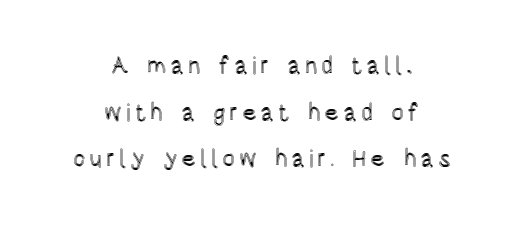
The image shows 24 px text type, upright; set centered, loose line spacing (1.94x), not underlined.
